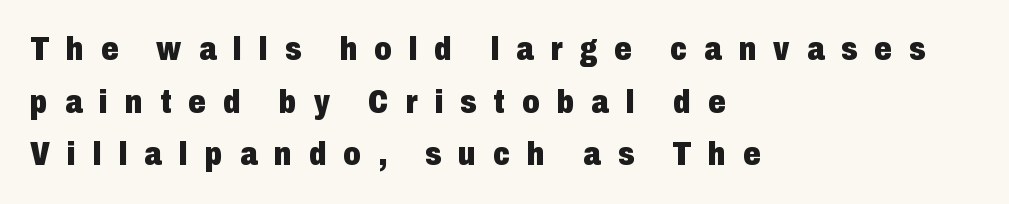
The image shows 34 px heavy, condensed sans-serif type, upright; set left-aligned, normal line spacing (1.55x), unusually wide letter spacing (+0.5 em), not underlined; low stroke contrast and a medium x-height.
